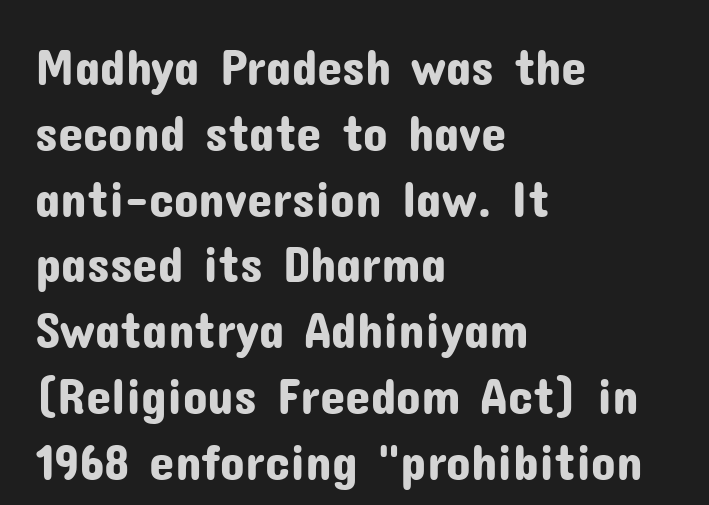
You could not count columns in this text — the font is proportionally spaced. Unmarked baselines from the first word to the last. Standard letterfit; no display-style spreading of the glyphs. This sample keeps an unexceptional amount of space between lines.
